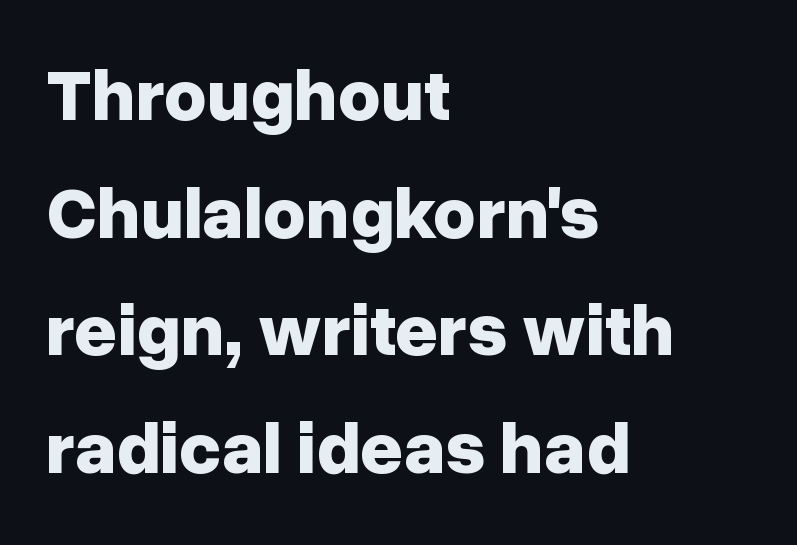
Q: Is the text bold? A: Yes.
Q: Is the text italic (slanted)? A: No, it is upright.
Q: Is the typeface a serif or a sans-serif typeface? A: Sans-serif.
Q: Is the text underlined? A: No.
Q: How is the paragraph aligned? A: Left-aligned.
Q: Is the spacing between letters normal or unusually wide? A: Normal.
Q: Is the spacing between lines tight, normal or loose? A: Normal.
Q: Width (condensed, normal, or wide)? A: Normal.
Q: Stroke contrast? A: Low.
Q: x-height? A: Medium.
Q: Monospaced? A: No.
